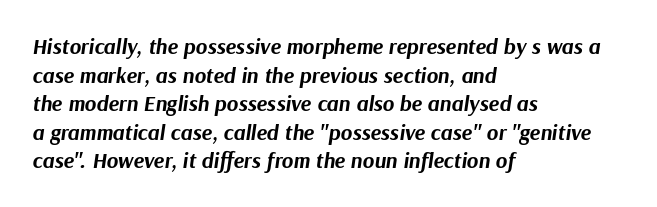
Q: Is the text bold? A: Yes.
Q: Is the text italic (slanted)? A: Yes, it leans right by about 9 degrees.
Q: Is the text underlined? A: No.
Q: How is the paragraph aligned? A: Left-aligned.
Q: Is the spacing between letters normal or unusually wide? A: Normal.
Q: Is the spacing between lines tight, normal or loose? A: Normal.
